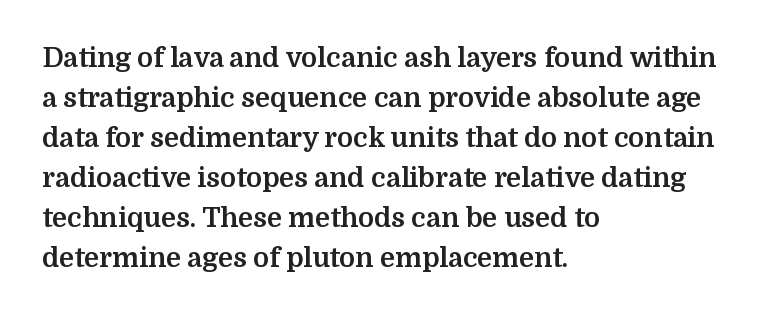
The image shows 27 px bold type, upright; set left-aligned, normal line spacing (1.48x), normal letter spacing, not underlined.
